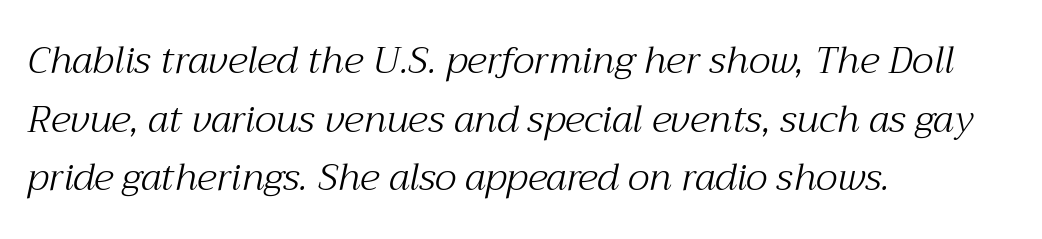
The image shows 38 px light serif type, italic (leaning right); set left-aligned, normal line spacing (1.54x), normal letter spacing, not underlined; medium stroke contrast and a medium x-height.
